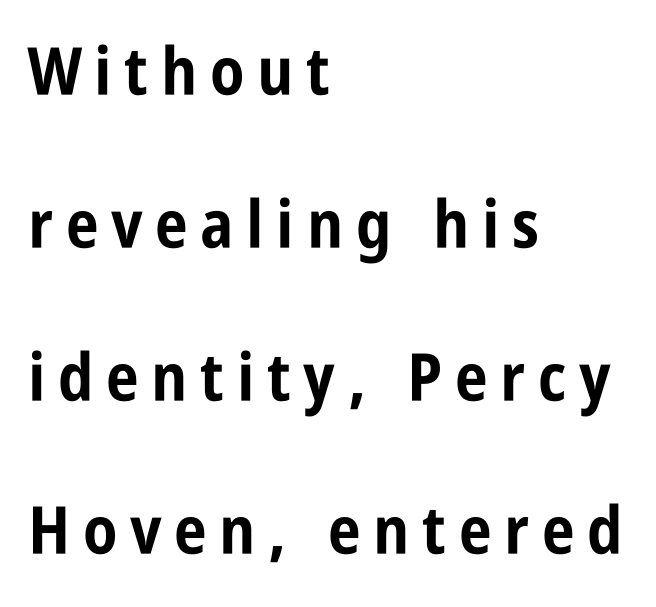
{"serif": "no", "italic": "no", "bold": "yes", "weight": "bold", "width": "condensed", "stroke_contrast": "low", "x_height": "large", "monospaced": "no", "underline": "no", "align": "left", "line_spacing": "loose", "line_spacing_ratio": 2.32, "glyph_px": 66}
